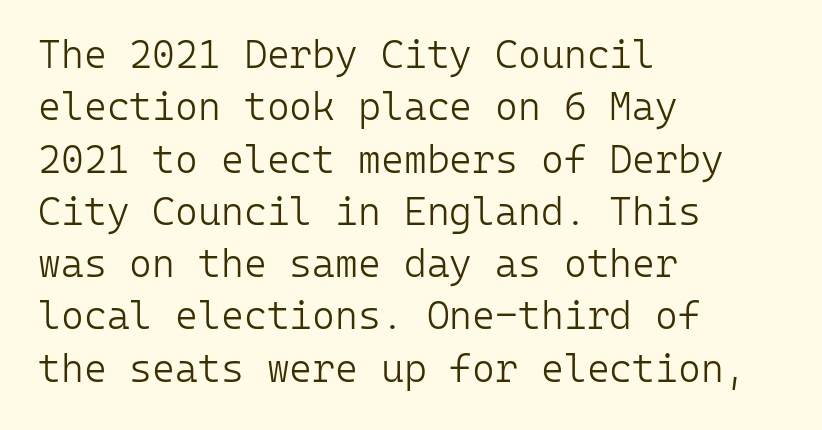
Q: Is the text bold? A: No.
Q: Is the text italic (slanted)? A: No, it is upright.
Q: Is the typeface a serif or a sans-serif typeface? A: Sans-serif.
Q: Is the text underlined? A: No.
Q: How is the paragraph aligned? A: Left-aligned.
Q: Is the spacing between letters normal or unusually wide? A: Normal.
Q: Is the spacing between lines tight, normal or loose? A: Normal.
Q: Width (condensed, normal, or wide)? A: Normal.
Q: Stroke contrast? A: Low.
Q: x-height? A: Medium.
Q: Monospaced? A: Yes.
